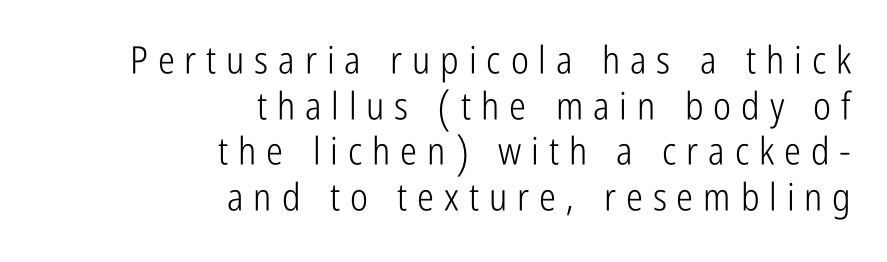
The image shows 38 px light, condensed sans-serif type, upright; set right-aligned, line spacing 1.2x, unusually wide letter spacing (+0.26 em), not underlined; low stroke contrast and a medium x-height.
